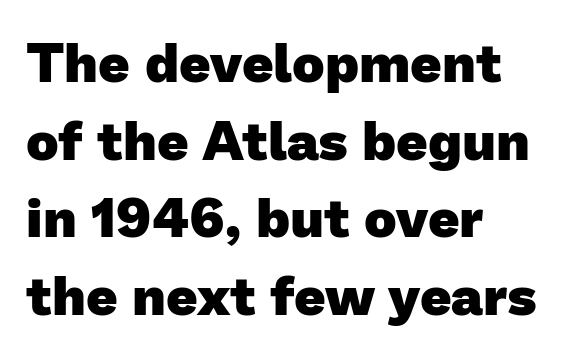
The image shows 55 px heavy sans-serif type; set left-aligned, normal line spacing (1.41x), normal letter spacing, not underlined; low stroke contrast and a medium x-height.
